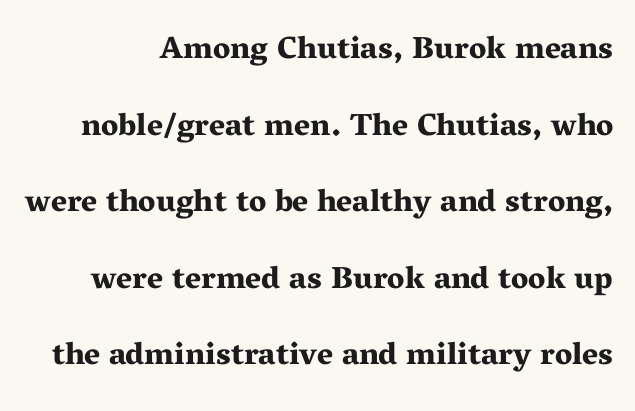
The passage shown is typeset with a serif family. It's the straight-up-and-down kind of type. I'd describe the lettering as bold — thick and assertive. Glance below the letters and you will spot only blank space. Each word holds together tightly as a unit, with standard inter-letter gaps.
